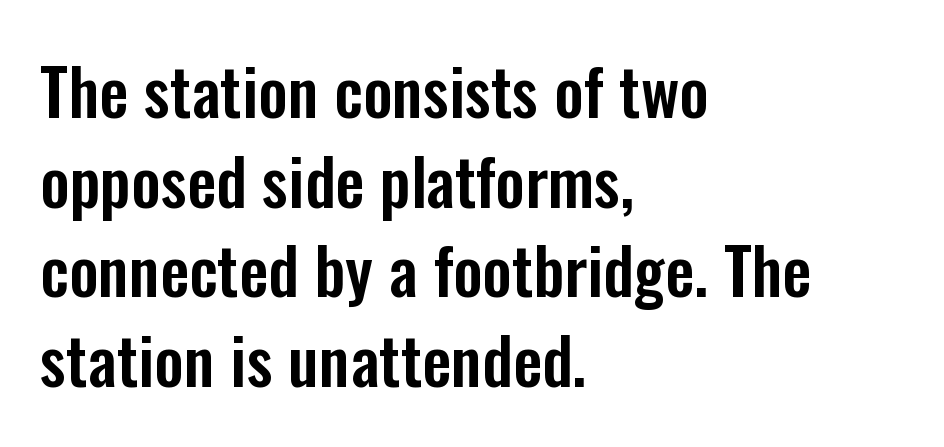
The image shows 65 px condensed sans-serif type, upright; set left-aligned, normal line spacing (1.38x), normal letter spacing, not underlined; low stroke contrast and a medium x-height.
